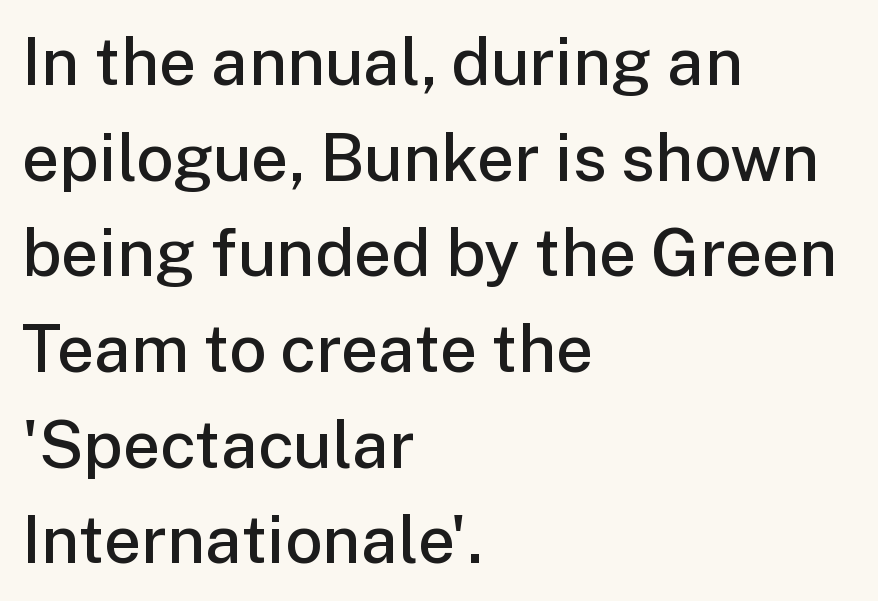
In terms of posture, this sample is upright. Line starts are locked; line ends wander. This rendering features lettering with no underline. The lines sit at an ordinary, default distance from one another. As a designer I'd log this as weight 600, semibold. Think of a printed novel: that variable character pitch is what you see here.
